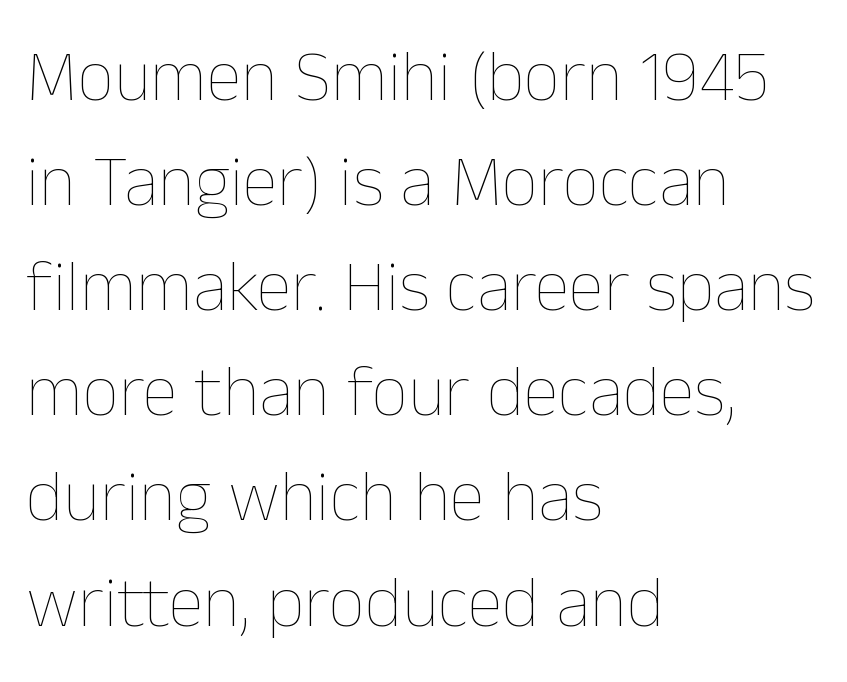
{"italic": "no", "bold": "no", "weight": "thin", "width": "normal", "stroke_contrast": "low", "x_height": "medium", "monospaced": "no", "underline": "no", "align": "left", "line_spacing": "normal", "line_spacing_ratio": 1.46, "letter_spacing": "normal", "letter_spacing_em": 0.0, "glyph_px": 72}
